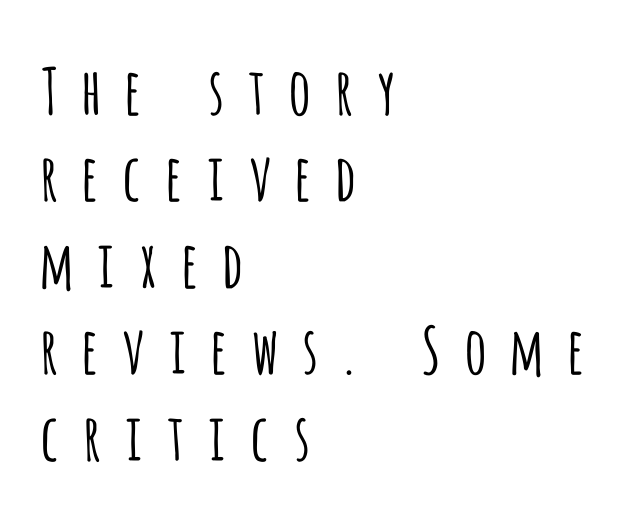
{"serif": "no", "italic": "no", "bold": "no", "weight": "light", "width": "condensed", "stroke_contrast": "low", "x_height": "large", "monospaced": "no", "underline": "no", "align": "left", "line_spacing": "normal", "line_spacing_ratio": 1.35, "letter_spacing": "wide", "letter_spacing_em": 0.3, "glyph_px": 64}
